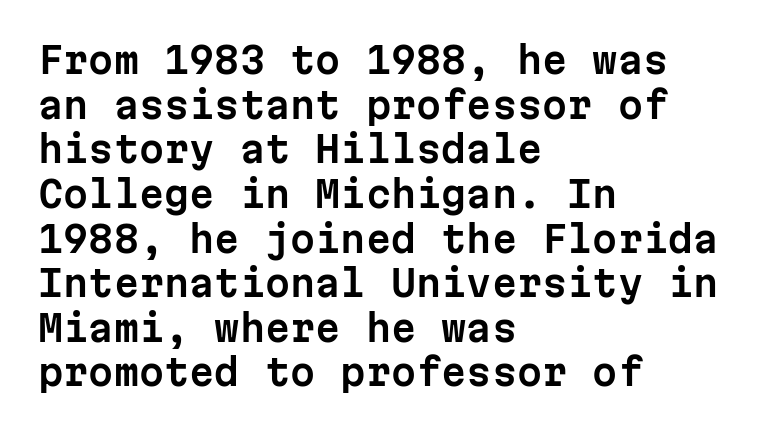
Q: Is the text italic (slanted)? A: No, it is upright.
Q: Is the typeface a serif or a sans-serif typeface? A: Sans-serif.
Q: Is the text underlined? A: No.
Q: How is the paragraph aligned? A: Left-aligned.
Q: Is the spacing between letters normal or unusually wide? A: Normal.
Q: Width (condensed, normal, or wide)? A: Normal.
Q: Stroke contrast? A: Low.
Q: x-height? A: Medium.
Q: Monospaced? A: Yes.
